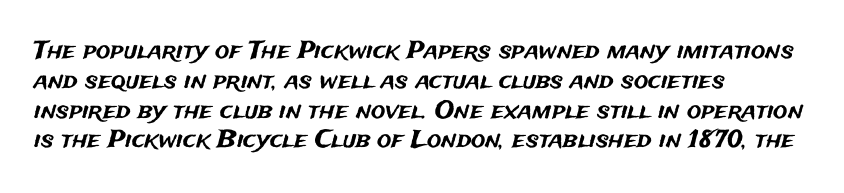
The image shows 24 px text type; set left-aligned, line spacing 1.24x, normal letter spacing, not underlined.
